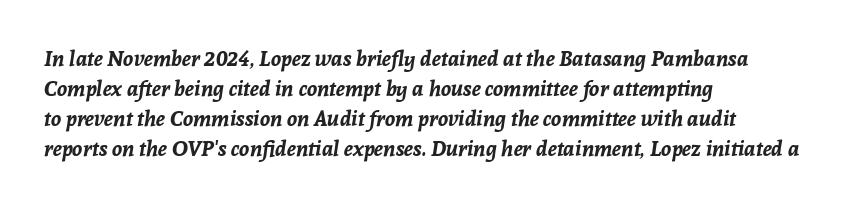
{"italic": "yes", "lean": "right", "slant_degrees": 8, "bold": "yes", "underline": "no", "align": "left", "line_spacing": "normal", "line_spacing_ratio": 1.43, "letter_spacing": "normal", "letter_spacing_em": 0.0, "glyph_px": 21}
